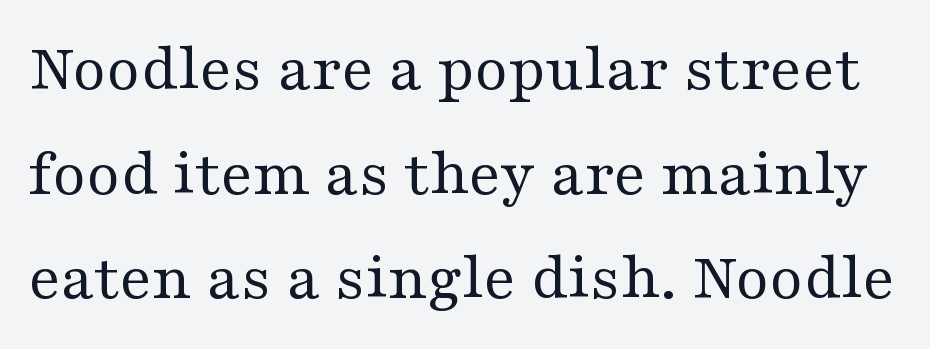
Q: Is the text bold? A: No.
Q: Is the text italic (slanted)? A: No, it is upright.
Q: Is the typeface a serif or a sans-serif typeface? A: Serif.
Q: Is the text underlined? A: No.
Q: Is the spacing between letters normal or unusually wide? A: Normal.
Q: Is the spacing between lines tight, normal or loose? A: Normal.
Q: Width (condensed, normal, or wide)? A: Wide.
Q: Stroke contrast? A: Medium.
Q: x-height? A: Medium.
Q: Monospaced? A: No.
